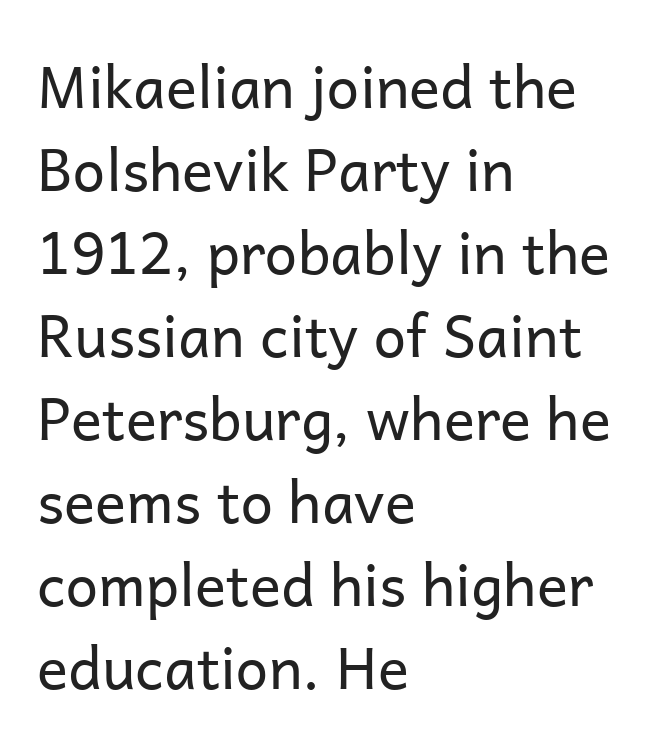
{"serif": "no", "italic": "no", "bold": "no", "weight": "regular", "width": "normal", "stroke_contrast": "low", "x_height": "medium", "monospaced": "no", "underline": "no", "align": "left", "line_spacing": "normal", "line_spacing_ratio": 1.43, "letter_spacing": "normal", "letter_spacing_em": 0.0, "glyph_px": 58}
